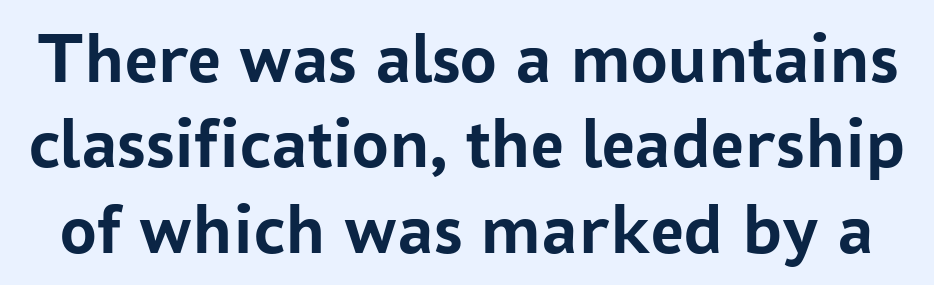
The image shows 73 px semibold sans-serif type, upright; set line spacing 1.17x, normal letter spacing, not underlined; low stroke contrast and a medium x-height.
